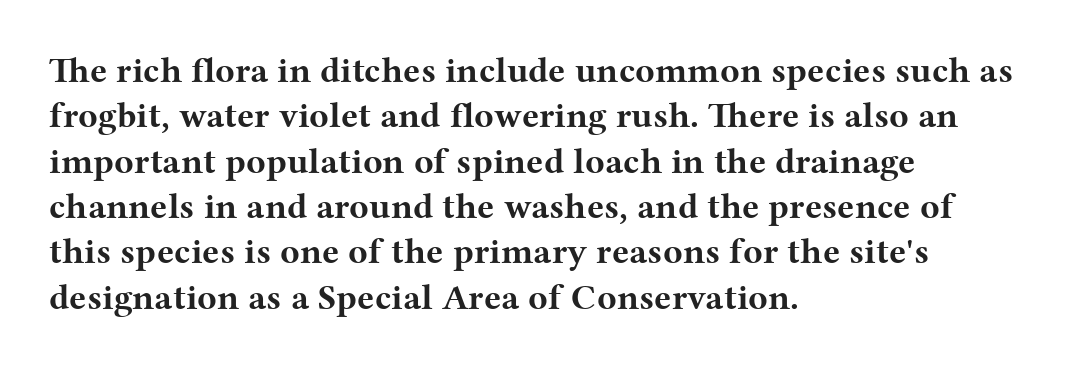
Q: Is the text bold? A: Yes.
Q: Is the text italic (slanted)? A: No, it is upright.
Q: Is the typeface a serif or a sans-serif typeface? A: Serif.
Q: Is the text underlined? A: No.
Q: How is the paragraph aligned? A: Left-aligned.
Q: Is the spacing between letters normal or unusually wide? A: Normal.
Q: Is the spacing between lines tight, normal or loose? A: Normal.
Q: Width (condensed, normal, or wide)? A: Wide.
Q: Stroke contrast? A: Medium.
Q: x-height? A: Medium.
Q: Monospaced? A: No.
